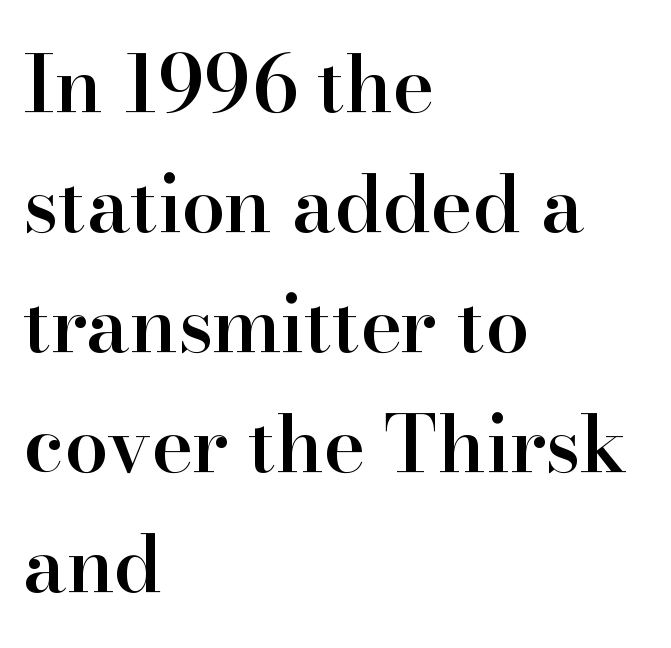
The image shows 79 px semibold serif type, upright; set left-aligned, normal line spacing (1.52x), normal letter spacing, not underlined; high stroke contrast and a small x-height.
